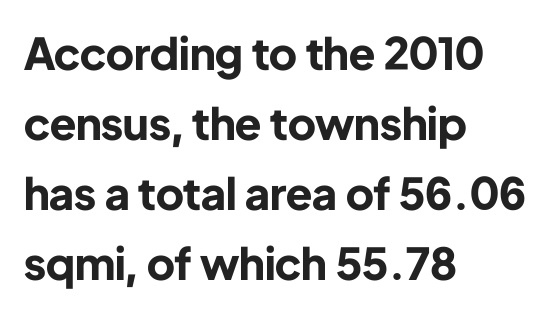
The image shows 44 px bold sans-serif type, upright; set left-aligned, normal line spacing (1.59x), normal letter spacing, not underlined; low stroke contrast and a medium x-height.
